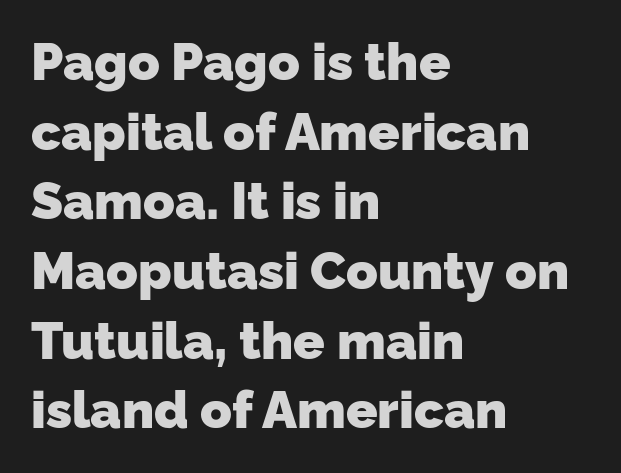
{"serif": "no", "bold": "yes", "weight": "heavy", "width": "normal", "stroke_contrast": "low", "x_height": "medium", "monospaced": "no", "underline": "no", "align": "left", "line_spacing": "normal", "line_spacing_ratio": 1.34, "letter_spacing": "normal", "letter_spacing_em": 0.0, "glyph_px": 52}
